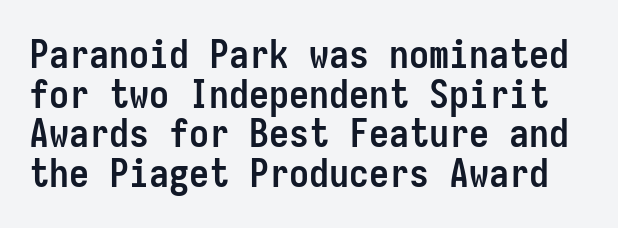
Q: Is the text bold? A: Yes.
Q: Is the text italic (slanted)? A: No, it is upright.
Q: Is the typeface a serif or a sans-serif typeface? A: Sans-serif.
Q: Is the text underlined? A: No.
Q: Is the spacing between letters normal or unusually wide? A: Normal.
Q: Is the spacing between lines tight, normal or loose? A: Tight.
Q: Width (condensed, normal, or wide)? A: Condensed.
Q: Stroke contrast? A: Low.
Q: x-height? A: Medium.
Q: Monospaced? A: Yes.
